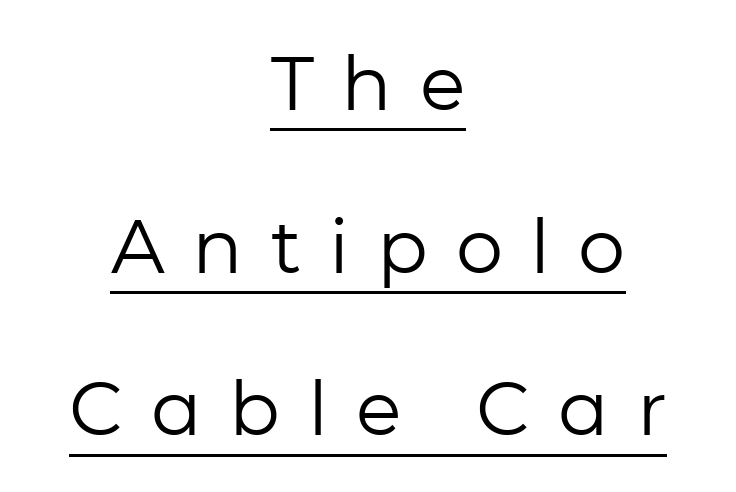
Horizontal alignment here is central, giving a formal, balanced look. A typesetter would label this face a sans. The typesetter has applied underlining to the passage shown. The line-height multiplier appears high, well above default. The font's upright variant was chosen for this text.
